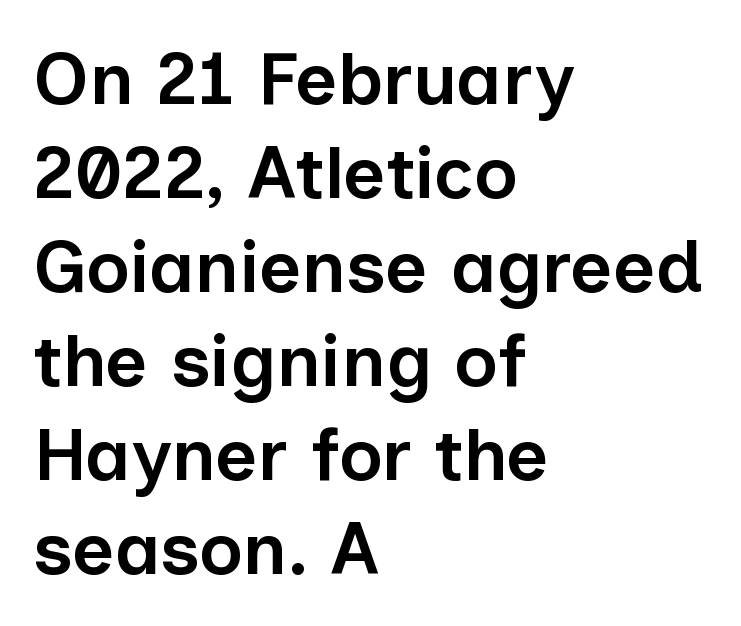
{"serif": "no", "italic": "no", "bold": "semi", "weight": "semibold", "width": "normal", "stroke_contrast": "low", "x_height": "medium", "monospaced": "no", "underline": "no", "align": "left", "line_spacing": "normal", "line_spacing_ratio": 1.27, "letter_spacing": "normal", "letter_spacing_em": 0.0, "glyph_px": 74}
